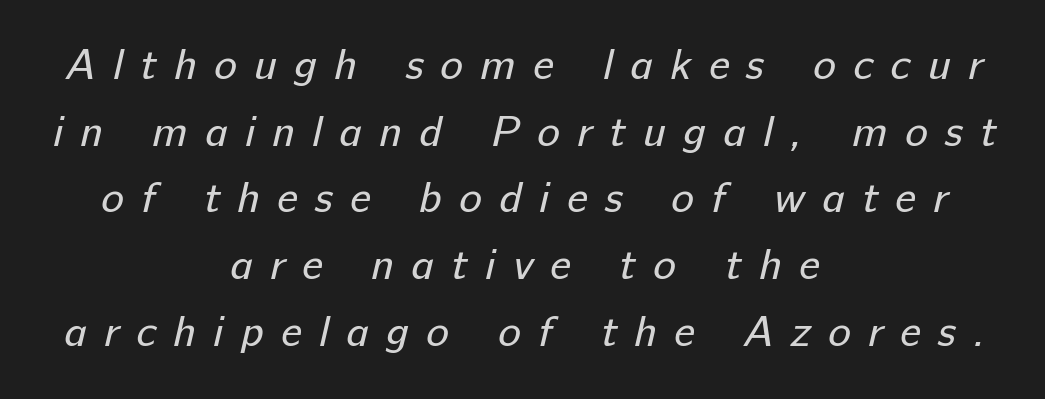
The image shows 43 px regular-weight sans-serif type; set centered, normal line spacing (1.55x), unusually wide letter spacing (+0.4 em), not underlined; low stroke contrast and a medium x-height.
